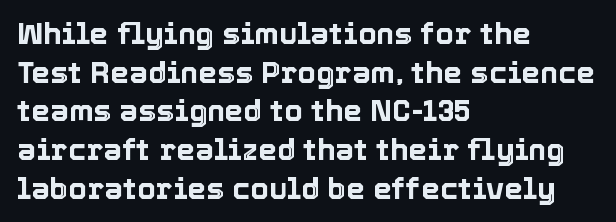
{"italic": "no", "width": "normal", "x_height": "medium", "monospaced": "no", "underline": "no", "align": "left", "line_spacing": "normal", "line_spacing_ratio": 1.29, "letter_spacing": "normal", "letter_spacing_em": 0.0, "glyph_px": 30}
